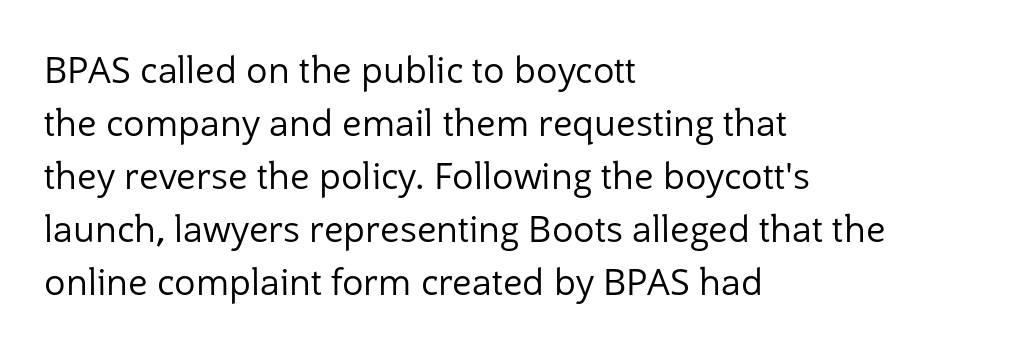
The type sits square on the baseline with zero lean. Casual observation: everything's shoved over to the left. No chunkiness to these letters — they're not bold. This rendering features lettering with no underline. Baseline-to-baseline distance is the conventional proportion of letter height. Default kerning and tracking; the words read as compact shapes.
